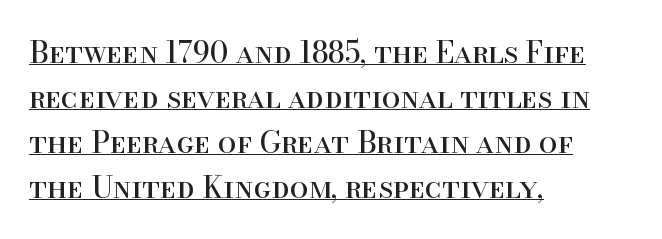
{"serif": "yes", "italic": "no", "bold": "no", "weight": "regular", "width": "normal", "stroke_contrast": "high", "x_height": "small", "monospaced": "no", "underline": "yes", "align": "left", "line_spacing": "normal", "line_spacing_ratio": 1.5, "letter_spacing": "normal", "letter_spacing_em": 0.0, "glyph_px": 30}
